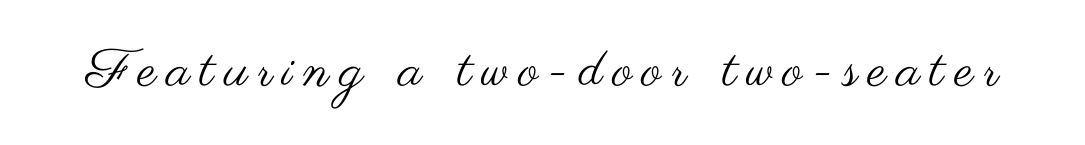
Q: Is the text bold? A: No.
Q: Is the text italic (slanted)? A: Yes.
Q: Is the typeface a serif or a sans-serif typeface? A: Sans-serif.
Q: Is the text underlined? A: No.
Q: Width (condensed, normal, or wide)? A: Wide.
Q: Stroke contrast? A: Medium.
Q: x-height? A: Small.
Q: Monospaced? A: No.
